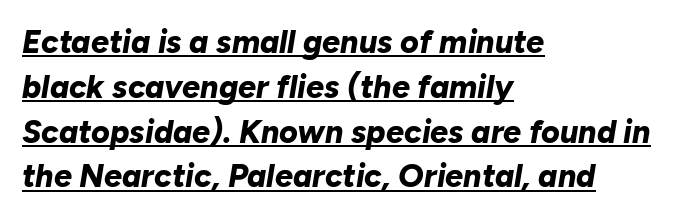
{"italic": "yes", "lean": "right", "slant_degrees": 10, "bold": "yes", "weight": "bold", "width": "normal", "stroke_contrast": "low", "x_height": "medium", "monospaced": "no", "underline": "yes", "align": "left", "line_spacing": "normal", "line_spacing_ratio": 1.4, "letter_spacing": "normal", "letter_spacing_em": 0.0, "glyph_px": 32}
